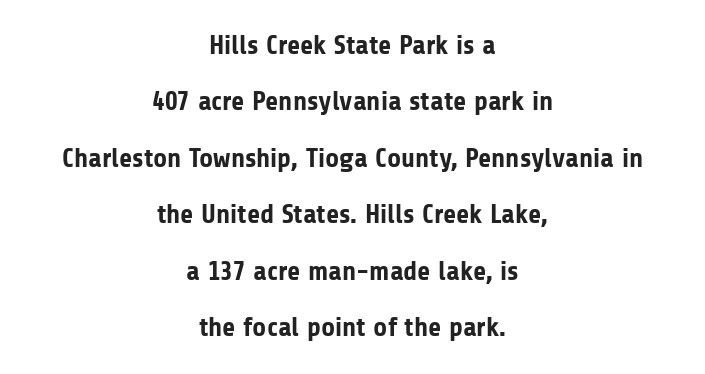
Nothing unusual about the tracking: characters are spaced as the font intends. Leading is clearly above the norm, producing a sparse column. A centered setting, common on invitations and titles, is used for this passage. The passage shown is emphatically bold.
